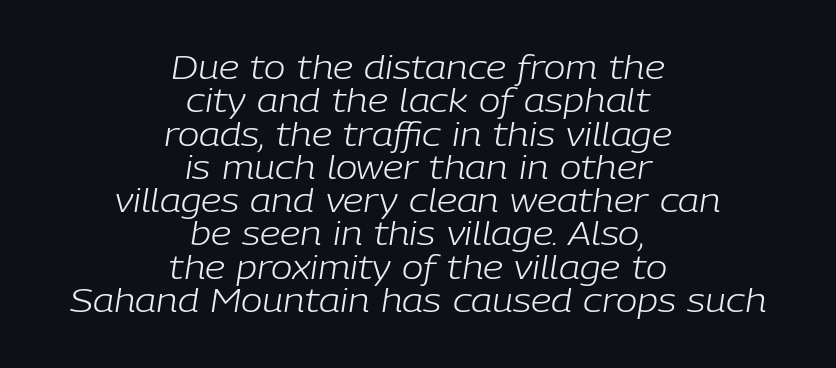
The image shows 32 px light type, italic (leaning right); set centered, tight line spacing (1.04x), normal letter spacing, not underlined; low stroke contrast and a medium x-height.
